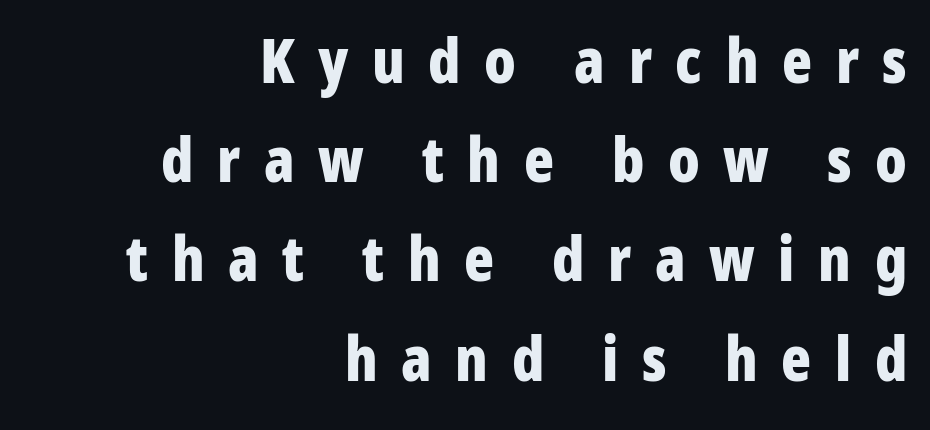
The image shows 62 px bold, condensed sans-serif type, upright; set right-aligned, normal line spacing (1.6x), unusually wide letter spacing (+0.38 em), not underlined; low stroke contrast and a medium x-height.
